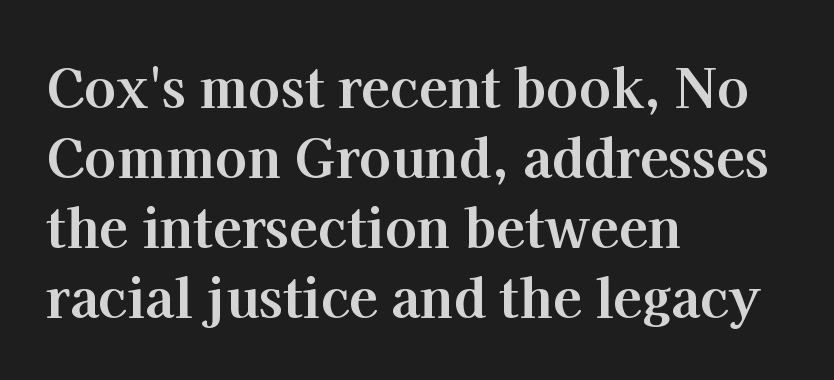
The image shows 53 px bold serif type, upright; set left-aligned, normal line spacing (1.32x), normal letter spacing, not underlined; high stroke contrast and a medium x-height.
